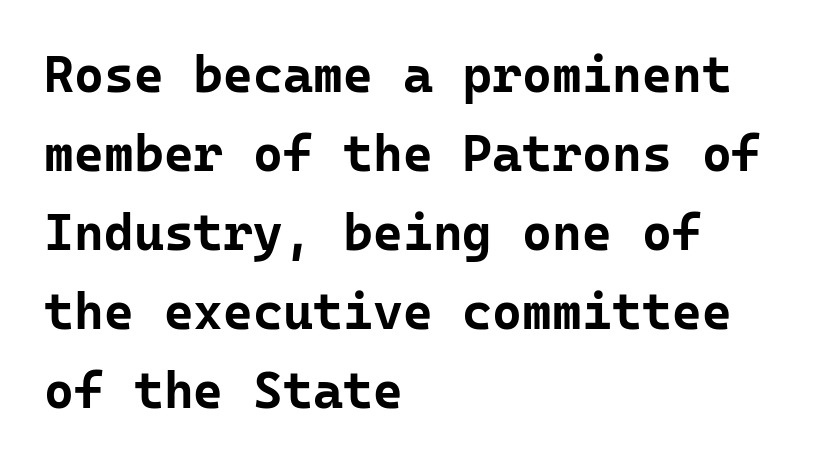
In terms of posture, this sample is upright. Quick note: underline off. Observe the ordinary spacing: letters are neighbours, not strangers. Baseline-to-baseline distance is the conventional proportion of letter height. The passage is arranged the way most books set body copy — flush left.
